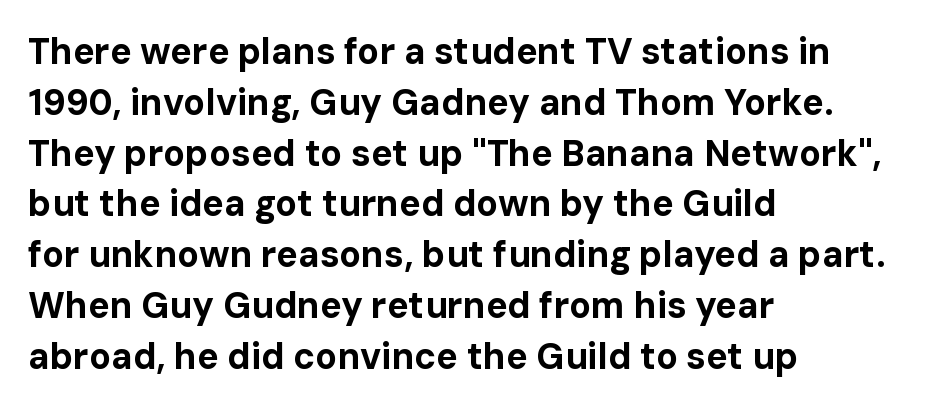
{"serif": "no", "italic": "no", "bold": "yes", "weight": "bold", "width": "normal", "stroke_contrast": "low", "x_height": "medium", "monospaced": "no", "underline": "no", "align": "left", "line_spacing": "normal", "line_spacing_ratio": 1.41, "letter_spacing": "normal", "letter_spacing_em": 0.0, "glyph_px": 36}
